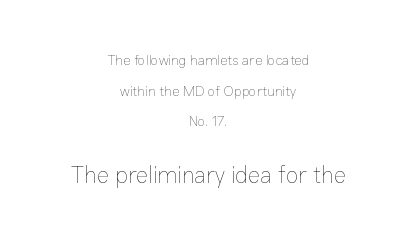
The image shows 23 px text type, upright; set centered, loose line spacing (2.19x), normal letter spacing, not underlined; the second (bottom) block is 1.64x larger.
